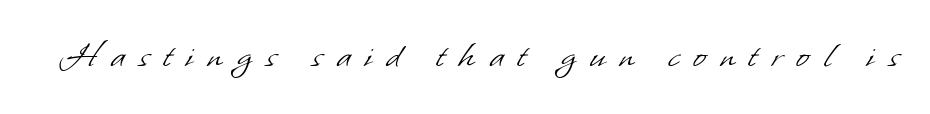
Think of a printed novel: that variable character pitch is what you see here. Note: no serifs on the glyphs. Letters rest on an invisible, unmarked baseline. Spacing between characters has been opened up far beyond the box default. The weight tops out at a normal text grade.
